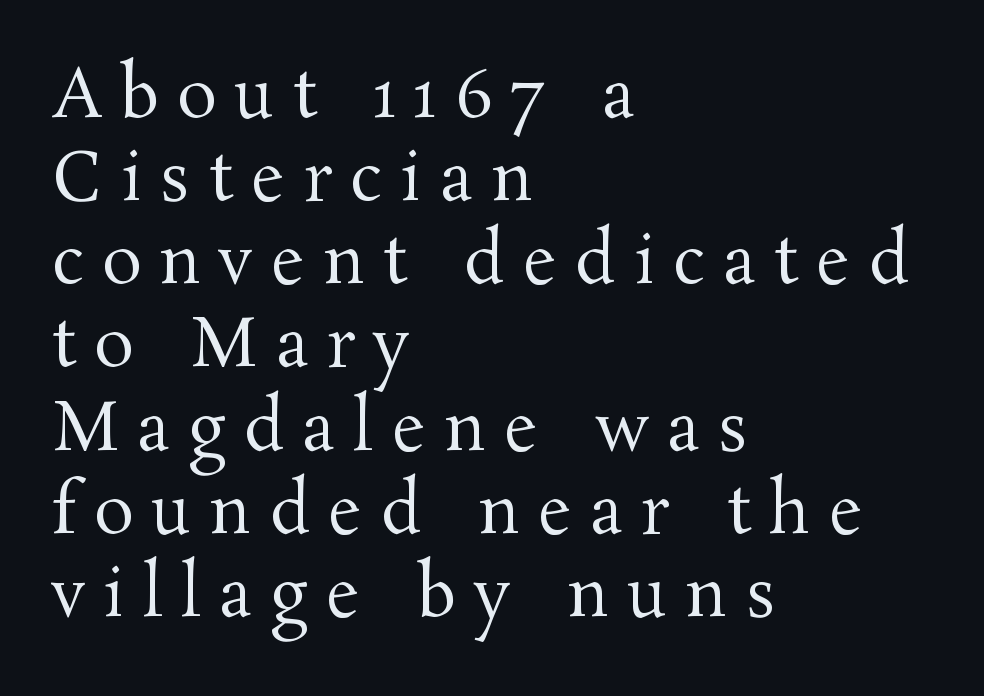
The letters advance in unequal steps, a hallmark of proportional type. Reading down the block, your eye returns to a fixed left position each line. The letters stand straight up with perfectly vertical stems. The strokes carry an ordinary text weight at most. Characters follow at a spacing far wider than the type designer built in. Look at the bottom of the vertical strokes: they flare into serifs here.
